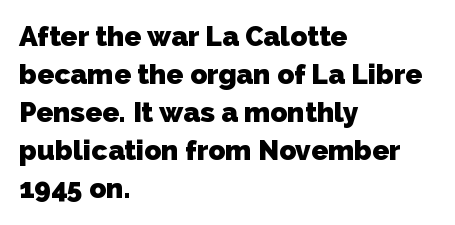
Q: Is the text bold? A: Yes.
Q: Is the typeface a serif or a sans-serif typeface? A: Sans-serif.
Q: Is the text underlined? A: No.
Q: How is the paragraph aligned? A: Left-aligned.
Q: Is the spacing between letters normal or unusually wide? A: Normal.
Q: Is the spacing between lines tight, normal or loose? A: Normal.
Q: Width (condensed, normal, or wide)? A: Normal.
Q: Stroke contrast? A: Low.
Q: x-height? A: Medium.
Q: Monospaced? A: No.
